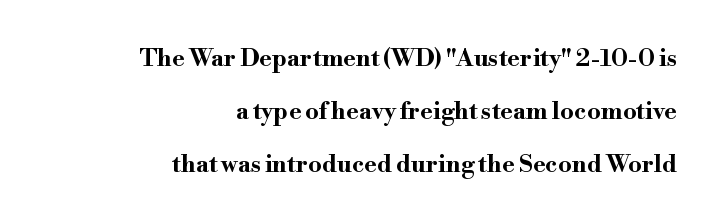
{"italic": "no", "bold": "yes", "underline": "no", "align": "right", "line_spacing": "loose", "line_spacing_ratio": 2.21, "letter_spacing": "normal", "letter_spacing_em": 0.0, "glyph_px": 24}
